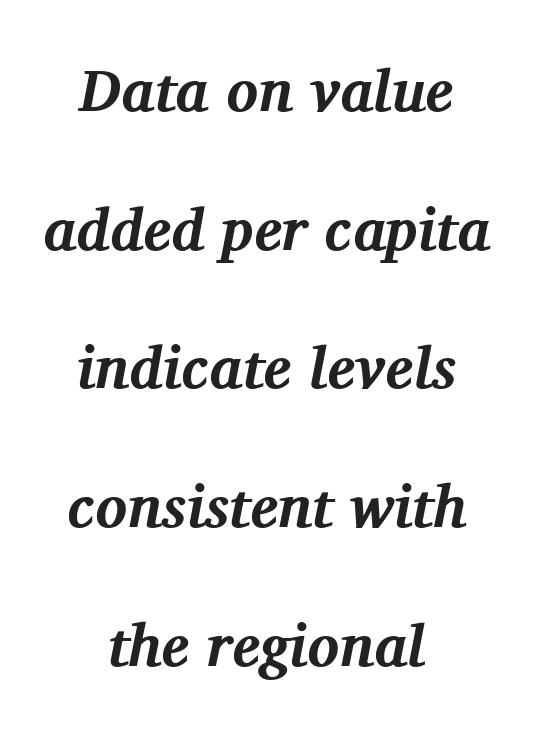
This sample has the flowing, uneven cadence of proportional lettering. Are there feet on the stems? There are — it's a serif. What stands out about the letter spacing? Nothing — it is the standard amount. The text block is weighted toward neither margin, spreading evenly from the middle.
